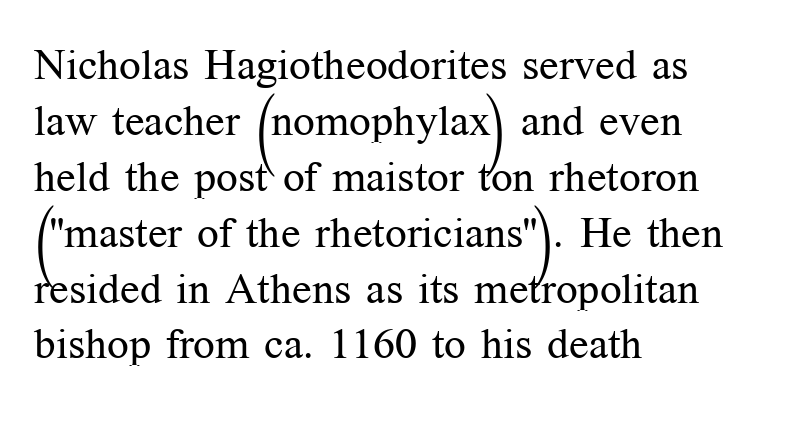
Q: Is the text bold? A: No.
Q: Is the text italic (slanted)? A: No, it is upright.
Q: Is the typeface a serif or a sans-serif typeface? A: Serif.
Q: Is the text underlined? A: No.
Q: How is the paragraph aligned? A: Left-aligned.
Q: Is the spacing between letters normal or unusually wide? A: Normal.
Q: Is the spacing between lines tight, normal or loose? A: Normal.
Q: Width (condensed, normal, or wide)? A: Normal.
Q: Stroke contrast? A: Medium.
Q: x-height? A: Medium.
Q: Monospaced? A: No.
